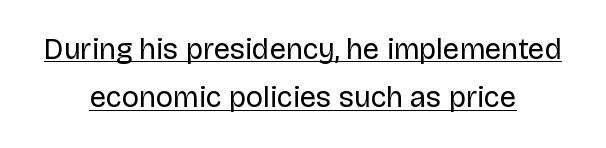
Q: Is the text bold? A: No.
Q: Is the text italic (slanted)? A: No, it is upright.
Q: Is the typeface a serif or a sans-serif typeface? A: Sans-serif.
Q: Is the text underlined? A: Yes.
Q: How is the paragraph aligned? A: Centered.
Q: Is the spacing between letters normal or unusually wide? A: Normal.
Q: Is the spacing between lines tight, normal or loose? A: Normal.
Q: Width (condensed, normal, or wide)? A: Normal.
Q: Stroke contrast? A: Low.
Q: x-height? A: Large.
Q: Monospaced? A: No.
